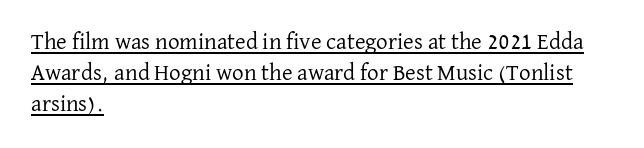
The specimen reads as upright at a glance. Each word holds together tightly as a unit, with standard inter-letter gaps. Heaviness? Minimal to ordinary, like unemphasized prose. Beneath each row of characters lies a ruled line. Quick note: interline space is typical. In CSS terms this would be text-align: left.
